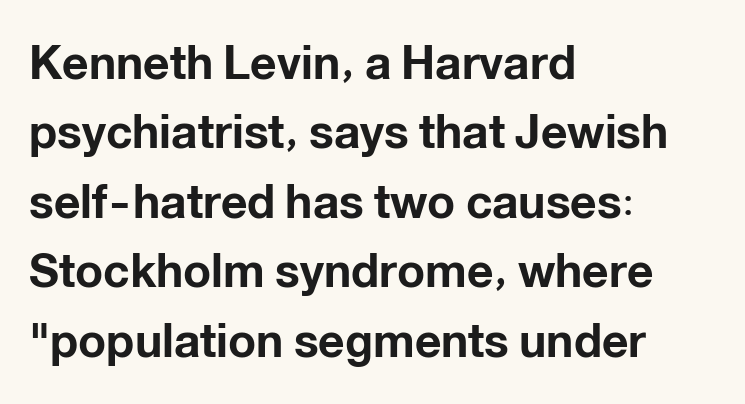
Q: Is the text bold? A: Yes.
Q: Is the text italic (slanted)? A: No, it is upright.
Q: Is the typeface a serif or a sans-serif typeface? A: Sans-serif.
Q: Is the text underlined? A: No.
Q: How is the paragraph aligned? A: Left-aligned.
Q: Is the spacing between letters normal or unusually wide? A: Normal.
Q: Is the spacing between lines tight, normal or loose? A: Normal.
Q: Width (condensed, normal, or wide)? A: Normal.
Q: Stroke contrast? A: Low.
Q: x-height? A: Medium.
Q: Monospaced? A: No.
